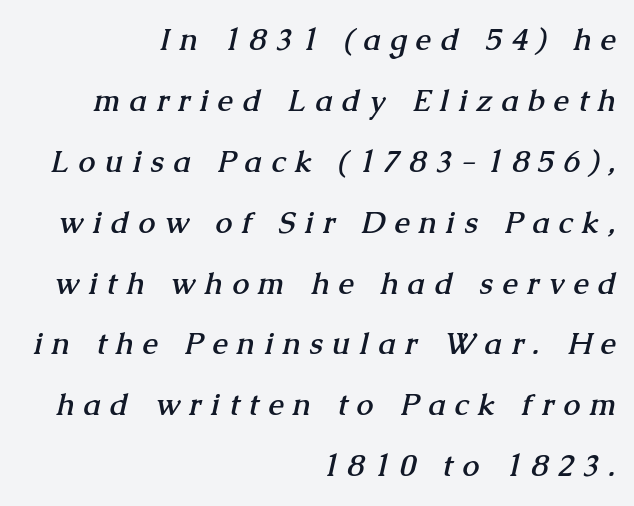
{"serif": "yes", "bold": "yes", "weight": "semibold", "width": "normal", "stroke_contrast": "medium", "x_height": "medium", "monospaced": "no", "underline": "no", "align": "right", "line_spacing": "loose", "line_spacing_ratio": 2.03, "letter_spacing": "wide", "letter_spacing_em": 0.32, "glyph_px": 30}
